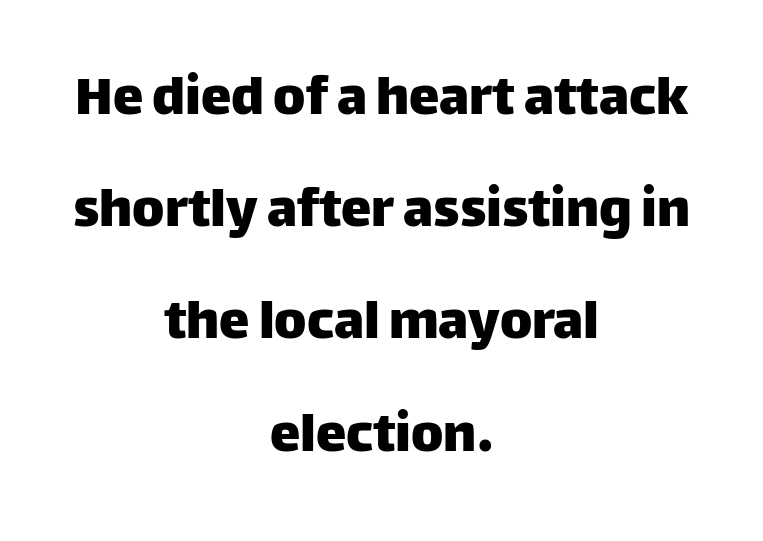
The image shows 61 px sans-serif type, upright; set centered, line spacing 1.84x, normal letter spacing, not underlined; low stroke contrast and a large x-height.
